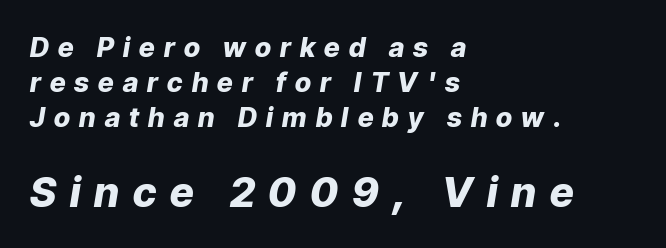
Weight: bold. Small over large — that's the arrangement of the two blocks here. Teacher's note: observe the even left margin — that is flush-left alignment. Interline gaps are of average width in this sample.
